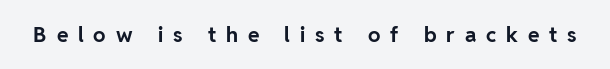
The image shows 21 px bold type, upright; set unusually wide letter spacing (+0.47 em), not underlined.
